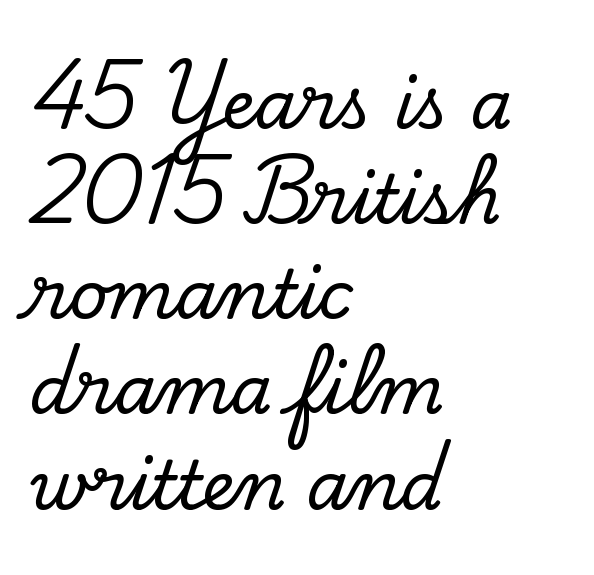
{"serif": "yes", "width": "normal", "stroke_contrast": "low", "x_height": "small", "monospaced": "no", "underline": "no", "align": "left", "line_spacing": "normal", "line_spacing_ratio": 1.42, "letter_spacing": "normal", "letter_spacing_em": 0.0, "glyph_px": 67}
